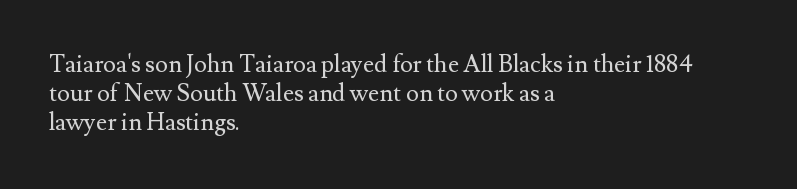
The strokes carry an ordinary text weight at most. Default kerning and tracking; the words read as compact shapes. The gap between lines stays unmarked. Does the lettering tilt? It doesn't — this is upright.
